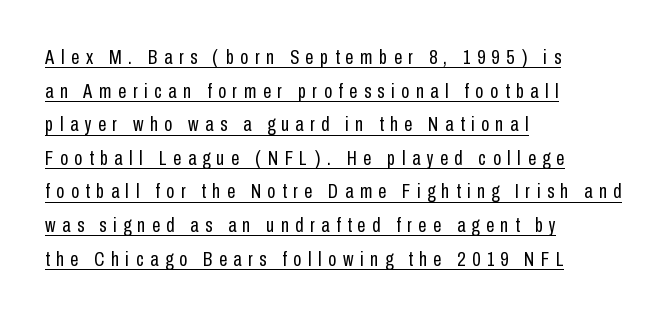
Q: Is the text bold? A: No.
Q: Is the text italic (slanted)? A: No, it is upright.
Q: Is the text underlined? A: Yes.
Q: How is the paragraph aligned? A: Left-aligned.
Q: Is the spacing between letters normal or unusually wide? A: Unusually wide.
Q: Is the spacing between lines tight, normal or loose? A: Normal.
